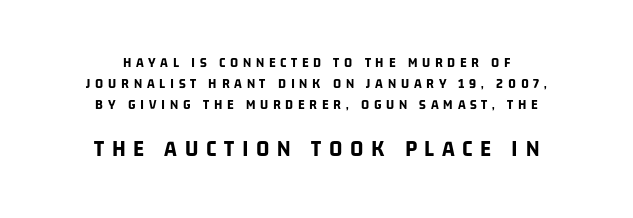
The image shows 23 px bold type; set centered, normal line spacing (1.51x), unusually wide letter spacing (+0.34 em), not underlined; the second (bottom) block is 1.64x larger.
